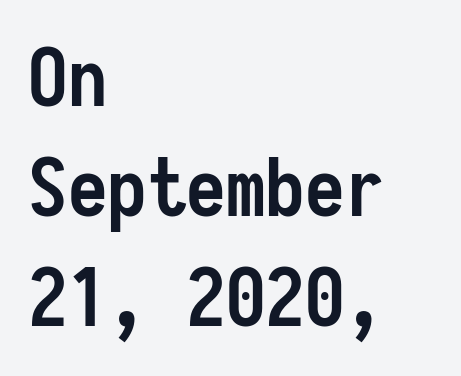
Q: Is the text bold? A: Yes.
Q: Is the text italic (slanted)? A: No, it is upright.
Q: Is the typeface a serif or a sans-serif typeface? A: Sans-serif.
Q: Is the text underlined? A: No.
Q: How is the paragraph aligned? A: Left-aligned.
Q: Is the spacing between letters normal or unusually wide? A: Normal.
Q: Is the spacing between lines tight, normal or loose? A: Normal.
Q: Width (condensed, normal, or wide)? A: Condensed.
Q: Stroke contrast? A: Low.
Q: x-height? A: Medium.
Q: Monospaced? A: Yes.
